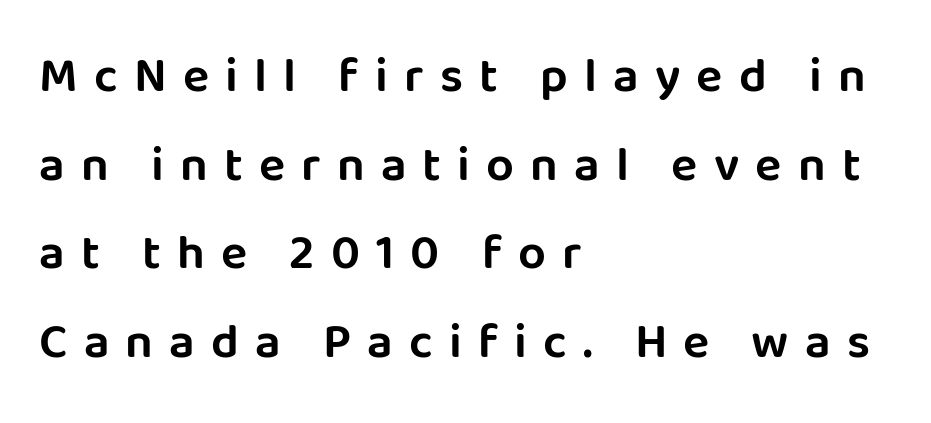
The image shows 49 px sans-serif type, upright; set left-aligned, line spacing 1.81x, unusually wide letter spacing (+0.33 em), not underlined; low stroke contrast and a large x-height.
